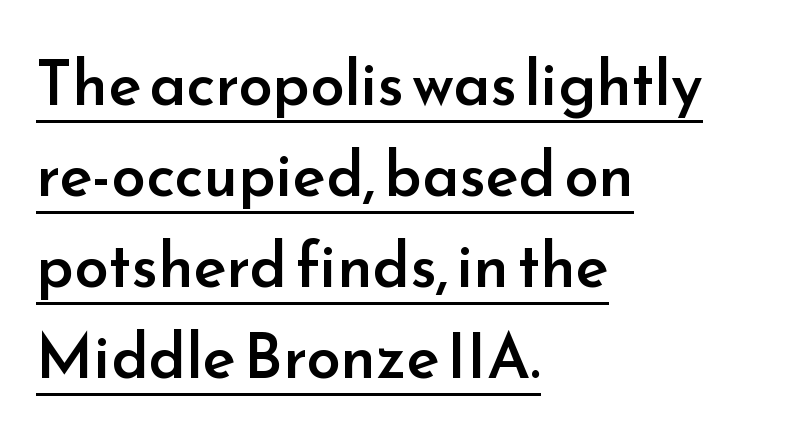
The image shows 62 px semibold sans-serif type, upright; set left-aligned, normal line spacing (1.47x), normal letter spacing, underlined; low stroke contrast and a small x-height.
